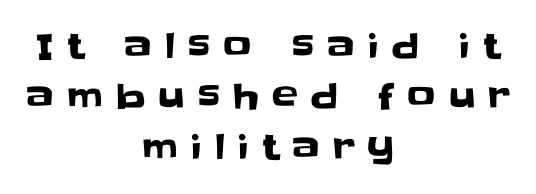
{"serif": "no", "italic": "no", "width": "normal", "stroke_contrast": "low", "x_height": "large", "monospaced": "no", "underline": "no", "align": "center", "line_spacing": "normal", "line_spacing_ratio": 1.44, "letter_spacing": "wide", "letter_spacing_em": 0.37, "glyph_px": 35}
